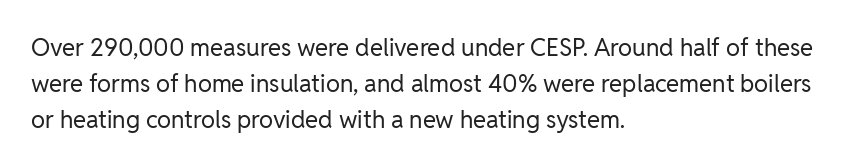
Q: Is the text bold? A: No.
Q: Is the text italic (slanted)? A: No, it is upright.
Q: Is the text underlined? A: No.
Q: How is the paragraph aligned? A: Left-aligned.
Q: Is the spacing between letters normal or unusually wide? A: Normal.
Q: Is the spacing between lines tight, normal or loose? A: Normal.
